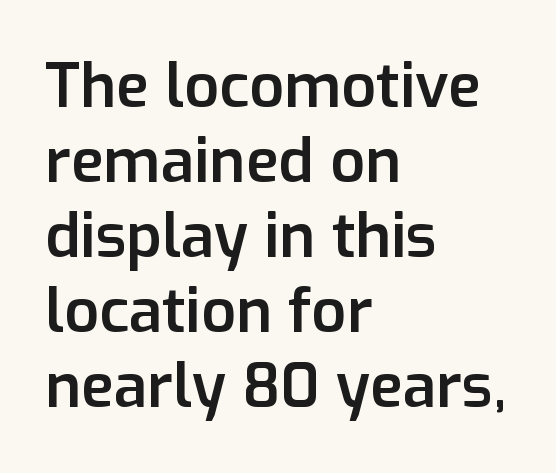
{"serif": "no", "italic": "no", "bold": "semi", "weight": "semibold", "width": "normal", "stroke_contrast": "low", "x_height": "medium", "monospaced": "no", "underline": "no", "align": "left", "line_spacing_ratio": 1.23, "letter_spacing": "normal", "letter_spacing_em": 0.0, "glyph_px": 61}
